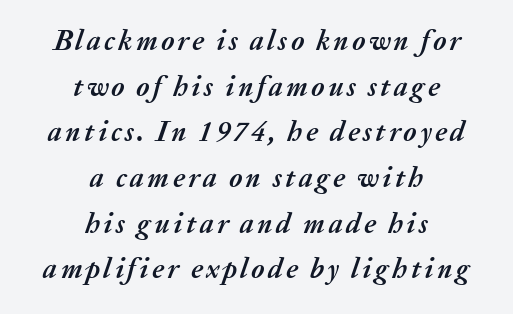
Q: Is the text bold? A: Yes.
Q: Is the text italic (slanted)? A: Yes, it leans right by about 20 degrees.
Q: Is the text underlined? A: No.
Q: How is the paragraph aligned? A: Centered.
Q: Is the spacing between lines tight, normal or loose? A: Normal.
Q: Width (condensed, normal, or wide)? A: Normal.
Q: Stroke contrast? A: Medium.
Q: x-height? A: Medium.
Q: Monospaced? A: No.
